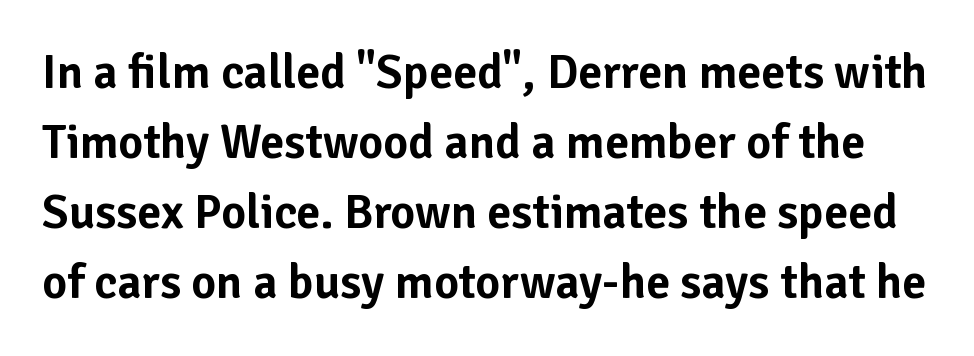
The image shows 48 px sans-serif type, upright; set normal line spacing (1.46x), normal letter spacing, not underlined; low stroke contrast and a medium x-height.
